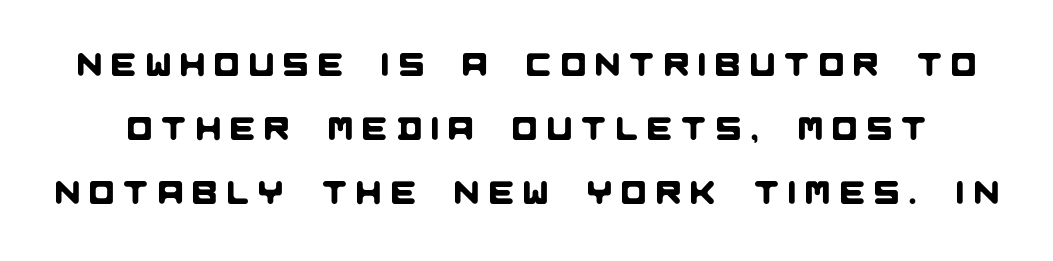
Q: Is the typeface a serif or a sans-serif typeface? A: Sans-serif.
Q: Is the text underlined? A: No.
Q: Is the spacing between letters normal or unusually wide? A: Unusually wide.
Q: Is the spacing between lines tight, normal or loose? A: Loose.
Q: Width (condensed, normal, or wide)? A: Normal.
Q: Stroke contrast? A: Low.
Q: x-height? A: Large.
Q: Monospaced? A: No.
